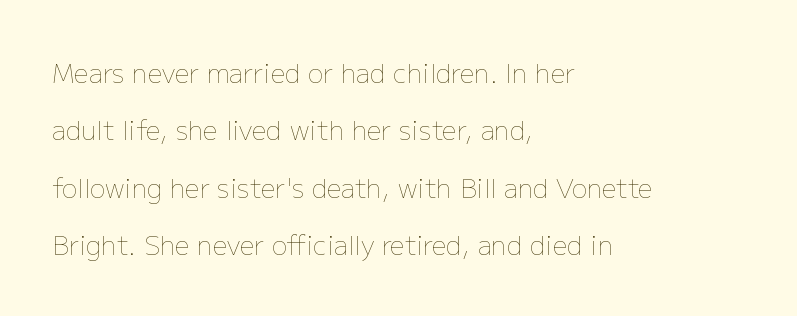
Q: Is the text bold? A: No.
Q: Is the text italic (slanted)? A: No, it is upright.
Q: Is the text underlined? A: No.
Q: How is the paragraph aligned? A: Left-aligned.
Q: Is the spacing between letters normal or unusually wide? A: Normal.
Q: Is the spacing between lines tight, normal or loose? A: Loose.
